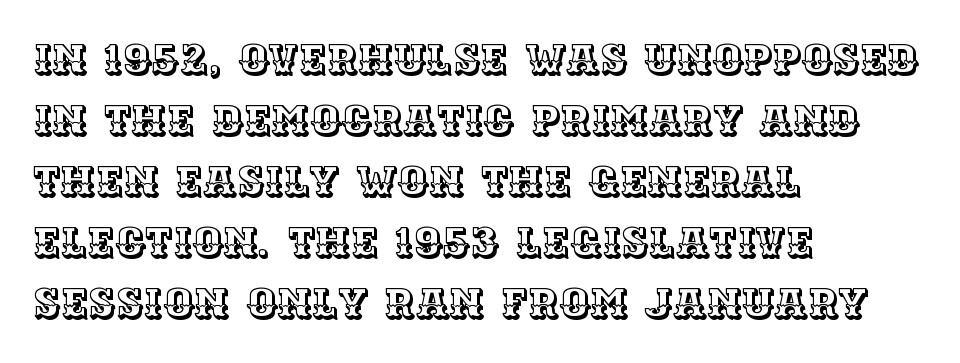
{"italic": "no", "width": "normal", "x_height": "large", "monospaced": "no", "underline": "no", "align": "left", "line_spacing": "normal", "line_spacing_ratio": 1.45, "letter_spacing": "normal", "letter_spacing_em": 0.0, "glyph_px": 42}
